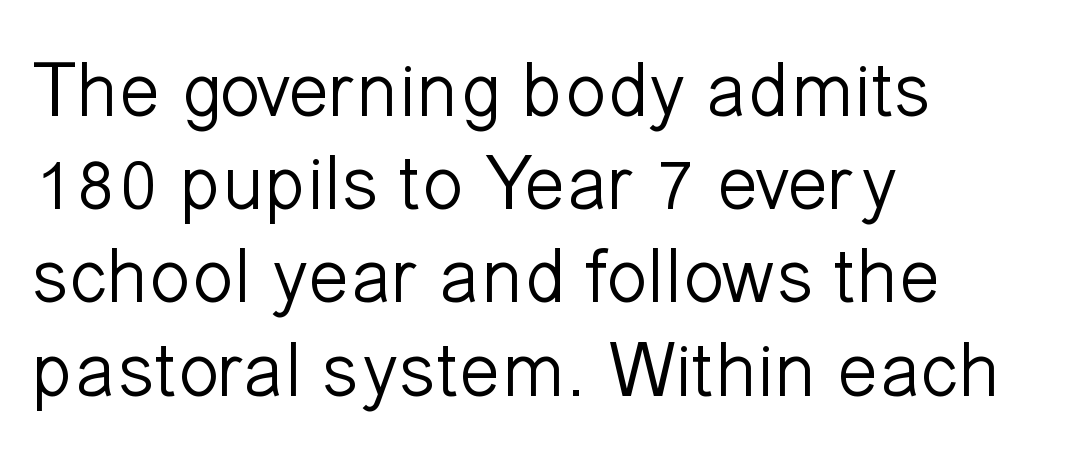
Q: Is the text bold? A: No.
Q: Is the text italic (slanted)? A: No, it is upright.
Q: Is the typeface a serif or a sans-serif typeface? A: Sans-serif.
Q: Is the text underlined? A: No.
Q: How is the paragraph aligned? A: Left-aligned.
Q: Is the spacing between letters normal or unusually wide? A: Normal.
Q: Width (condensed, normal, or wide)? A: Normal.
Q: Stroke contrast? A: Low.
Q: x-height? A: Medium.
Q: Monospaced? A: No.
